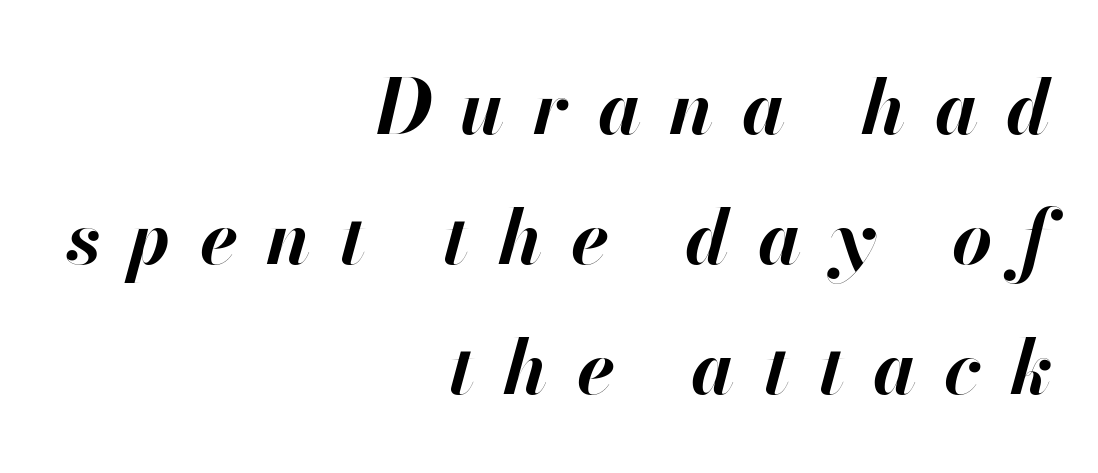
Q: Is the text bold? A: Yes.
Q: Is the text italic (slanted)? A: Yes, it leans right by about 13 degrees.
Q: Is the text underlined? A: No.
Q: How is the paragraph aligned? A: Right-aligned.
Q: Is the spacing between letters normal or unusually wide? A: Unusually wide.
Q: Is the spacing between lines tight, normal or loose? A: Normal.
Q: Width (condensed, normal, or wide)? A: Normal.
Q: Stroke contrast? A: High.
Q: x-height? A: Small.
Q: Monospaced? A: No.
